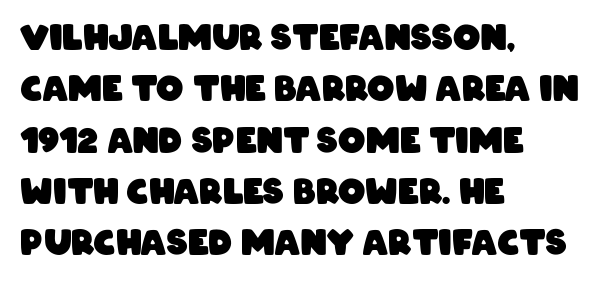
{"serif": "no", "bold": "yes", "weight": "heavy", "width": "condensed", "stroke_contrast": "low", "x_height": "large", "monospaced": "no", "underline": "no", "align": "left", "line_spacing": "normal", "line_spacing_ratio": 1.51, "letter_spacing": "normal", "letter_spacing_em": 0.0, "glyph_px": 34}
